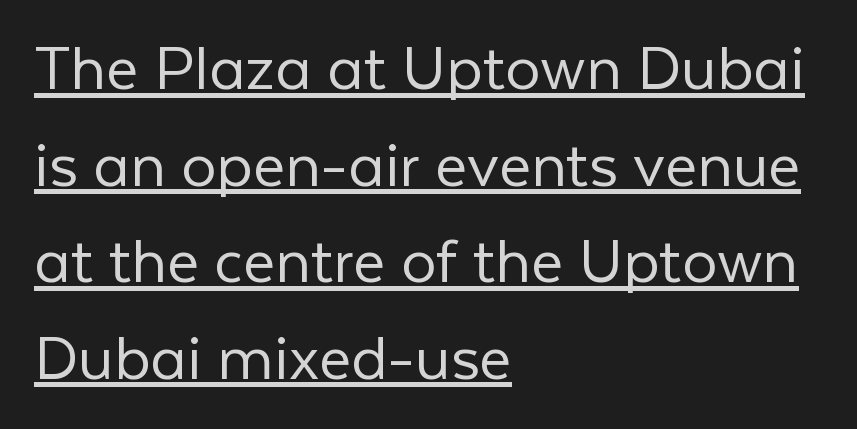
{"serif": "no", "italic": "no", "bold": "no", "weight": "light", "width": "normal", "stroke_contrast": "low", "x_height": "medium", "monospaced": "no", "underline": "yes", "align": "left", "line_spacing": "normal", "line_spacing_ratio": 1.38, "letter_spacing": "normal", "letter_spacing_em": 0.0, "glyph_px": 70}
